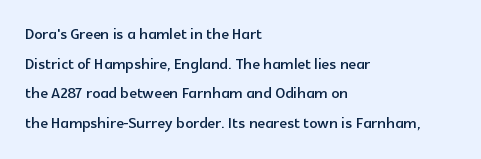
Q: Is the text italic (slanted)? A: No, it is upright.
Q: Is the text underlined? A: No.
Q: How is the paragraph aligned? A: Left-aligned.
Q: Is the spacing between letters normal or unusually wide? A: Normal.
Q: Is the spacing between lines tight, normal or loose? A: Normal.
